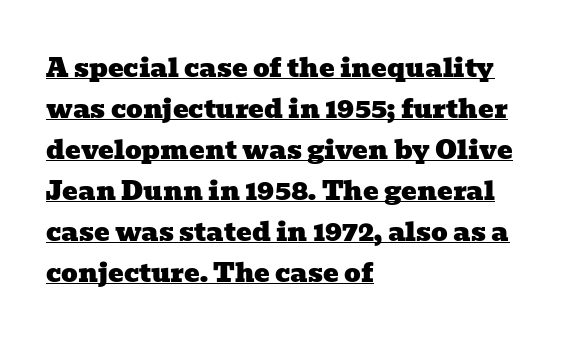
Which margin do the lines hug? The left one — the right edge is uneven. Regular leading. Has an underline been added? It has. Look at the tracking — it's just the regular setting, nothing added.
